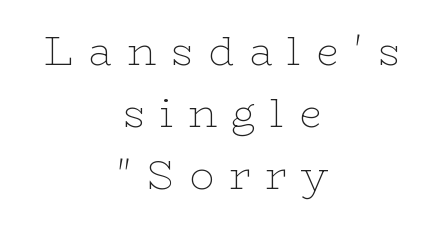
Stroke thickness stays within the range of a standard reading face or lighter. A typesetter would call this leading conventional body-copy spacing. The rendering uses natural spacing where letterforms have individual widths. Beneath every word, the page is bare.
